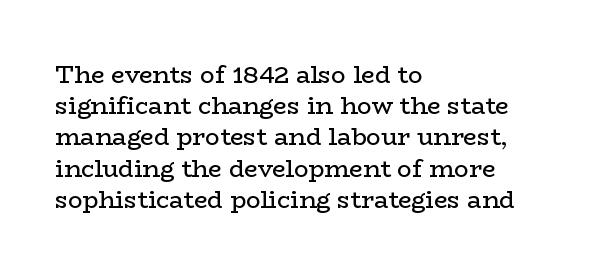
Q: Is the text bold? A: No.
Q: Is the text italic (slanted)? A: No, it is upright.
Q: Is the text underlined? A: No.
Q: How is the paragraph aligned? A: Left-aligned.
Q: Is the spacing between letters normal or unusually wide? A: Normal.
Q: Is the spacing between lines tight, normal or loose? A: Normal.
